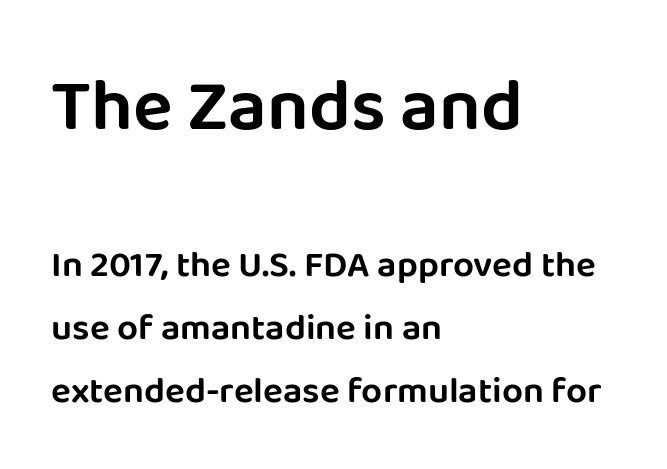
Q: Is the text italic (slanted)? A: No, it is upright.
Q: Is the typeface a serif or a sans-serif typeface? A: Sans-serif.
Q: Is the text underlined? A: No.
Q: How is the paragraph aligned? A: Left-aligned.
Q: Is the spacing between letters normal or unusually wide? A: Normal.
Q: Which block of text is set in a larger size, the first (top) or the second (bottom)? A: The first (top) one.
Q: Width (condensed, normal, or wide)? A: Normal.
Q: Stroke contrast? A: Low.
Q: x-height? A: Large.
Q: Monospaced? A: No.
